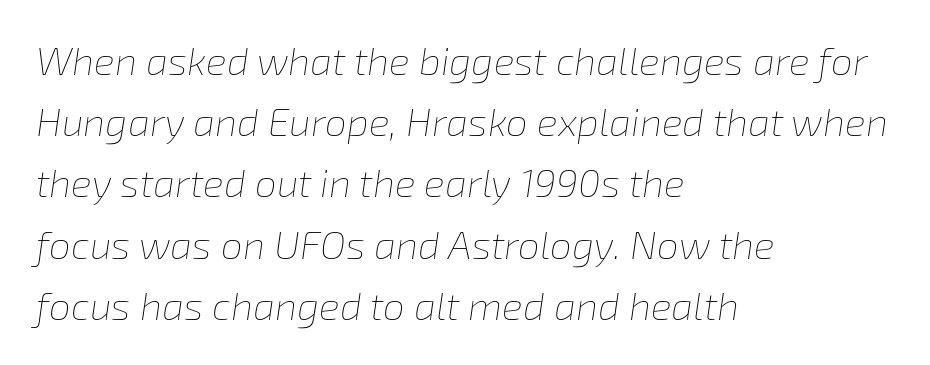
The image shows 39 px thin type, italic (leaning right); set left-aligned, normal line spacing (1.57x), normal letter spacing, not underlined; low stroke contrast and a medium x-height.
